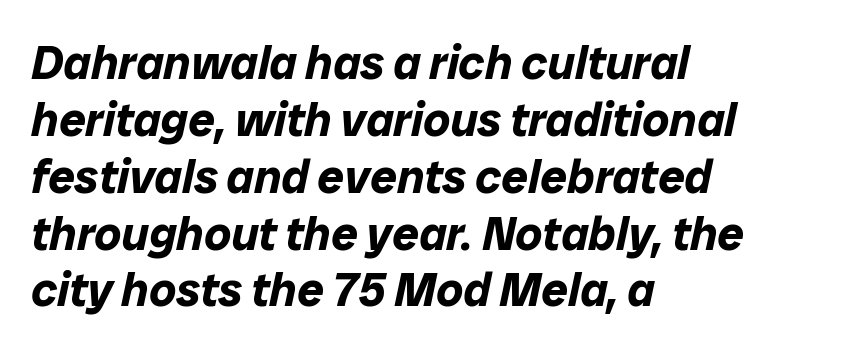
The image shows 47 px bold type, italic (leaning right); set left-aligned, line spacing 1.21x, normal letter spacing, not underlined; low stroke contrast and a medium x-height.
